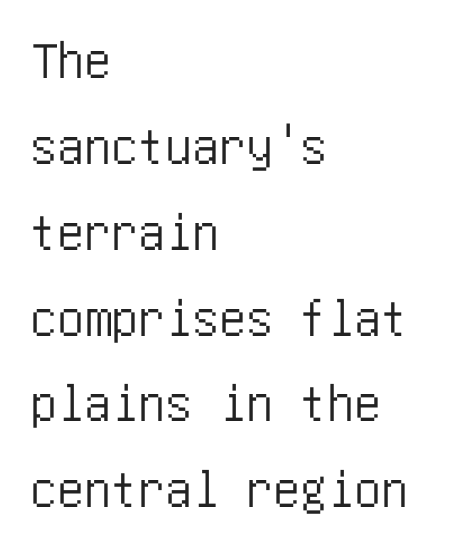
The image shows 54 px condensed sans-serif type, upright; set left-aligned, normal line spacing (1.59x), normal letter spacing, not underlined; low stroke contrast and a large x-height.
